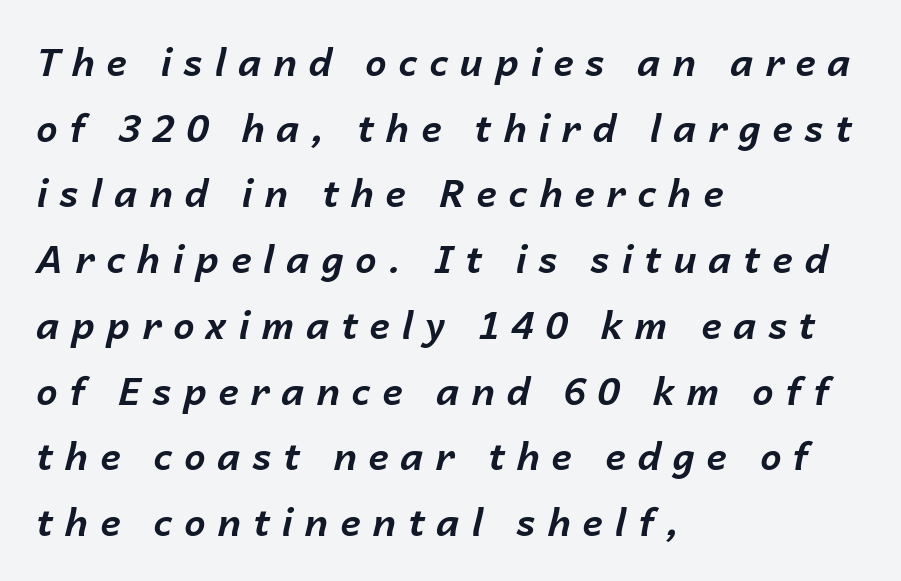
The passage shown is typed in a proportional face where columns would drift. Quick note: italic. Letters rest on an invisible, unmarked baseline. Honestly, the letter spacing is so wide it's the main thing you notice. Caption: bold face, heavy strokes. The rag falls on the right side of this text block.
